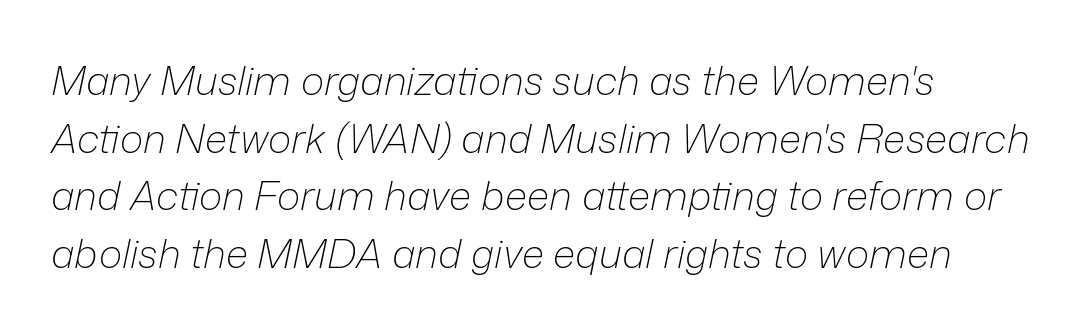
No word sits above an underline. A normal amount of white space separates one row of letters from the next. Emphasis-style slanted type is in use. Short note: letters normally spaced. The passage shown is typed in a proportional face where columns would drift.
